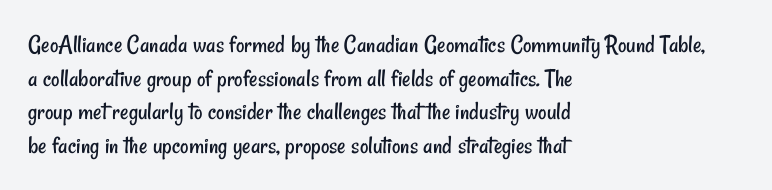
{"bold": "no", "underline": "no", "align": "left", "line_spacing": "normal", "line_spacing_ratio": 1.29, "letter_spacing": "normal", "letter_spacing_em": 0.0, "glyph_px": 26}
